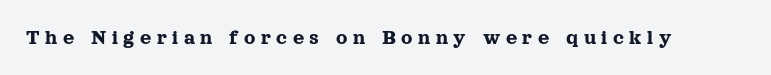
{"italic": "no", "underline": "no", "letter_spacing": "wide", "letter_spacing_em": 0.25, "glyph_px": 22}
